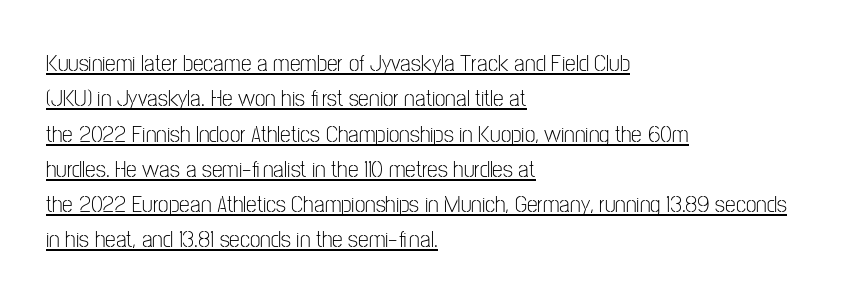
Q: Is the text bold? A: No.
Q: Is the text italic (slanted)? A: No, it is upright.
Q: Is the text underlined? A: Yes.
Q: How is the paragraph aligned? A: Left-aligned.
Q: Is the spacing between letters normal or unusually wide? A: Normal.
Q: Is the spacing between lines tight, normal or loose? A: Normal.
